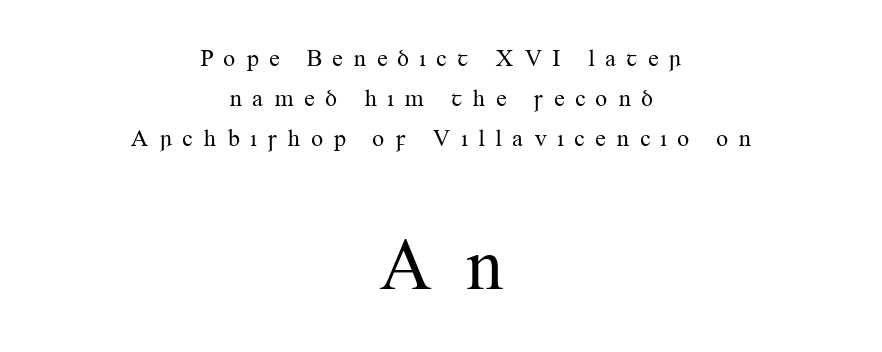
Rendered with straight, roman letterforms. Type style note: has serifs. The face used here is proportionally spaced, like ordinary book or web type. Every row of glyphs is offset so its center matches the block's center. Check under the words: just untouched page.
